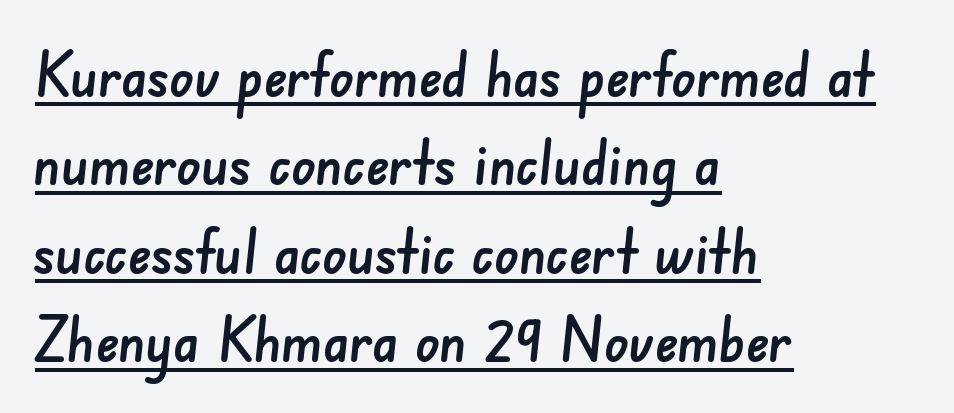
Q: Is the typeface a serif or a sans-serif typeface? A: Sans-serif.
Q: Is the text underlined? A: Yes.
Q: How is the paragraph aligned? A: Left-aligned.
Q: Is the spacing between letters normal or unusually wide? A: Normal.
Q: Is the spacing between lines tight, normal or loose? A: Normal.
Q: Width (condensed, normal, or wide)? A: Normal.
Q: Stroke contrast? A: Low.
Q: x-height? A: Small.
Q: Monospaced? A: No.
